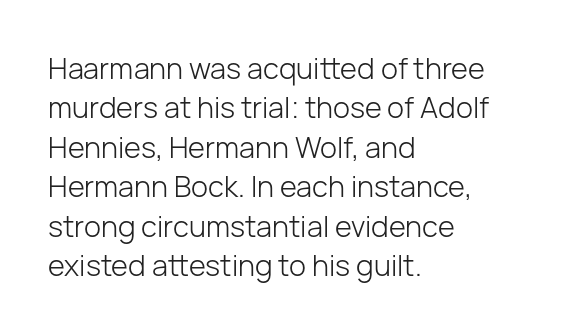
Q: Is the text bold? A: No.
Q: Is the text italic (slanted)? A: No, it is upright.
Q: Is the typeface a serif or a sans-serif typeface? A: Sans-serif.
Q: Is the text underlined? A: No.
Q: How is the paragraph aligned? A: Left-aligned.
Q: Is the spacing between letters normal or unusually wide? A: Normal.
Q: Is the spacing between lines tight, normal or loose? A: Normal.
Q: Width (condensed, normal, or wide)? A: Normal.
Q: Stroke contrast? A: Low.
Q: x-height? A: Medium.
Q: Monospaced? A: No.
